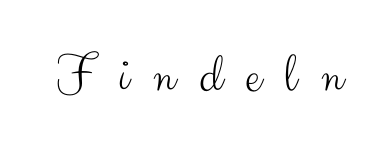
Q: Is the text bold? A: No.
Q: Is the text italic (slanted)? A: Yes.
Q: Is the typeface a serif or a sans-serif typeface? A: Sans-serif.
Q: Is the text underlined? A: No.
Q: Is the spacing between letters normal or unusually wide? A: Unusually wide.
Q: Width (condensed, normal, or wide)? A: Normal.
Q: Stroke contrast? A: Medium.
Q: x-height? A: Small.
Q: Monospaced? A: No.
